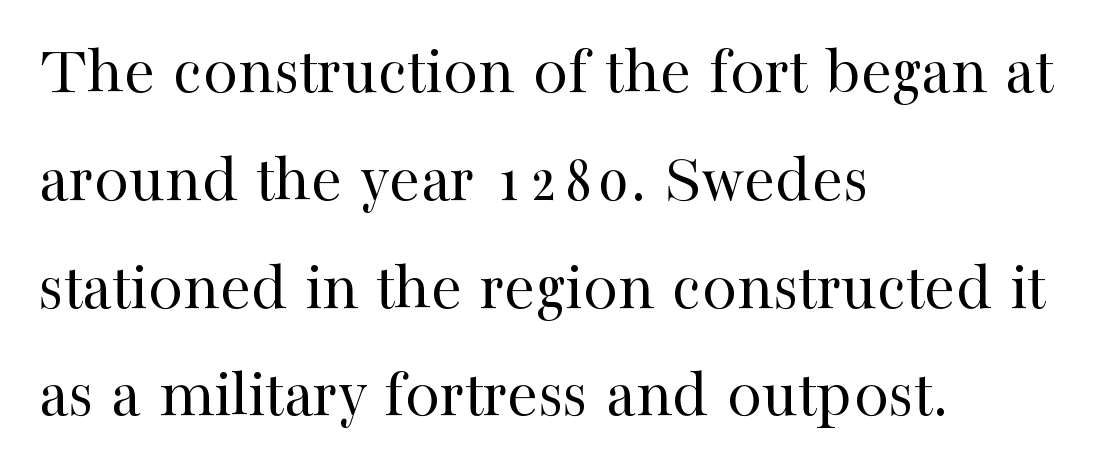
Vertical strokes here are truly vertical. What kind of face is this? One with serifs. Each letter keeps its own natural width here, so spacing adapts to shape. The text block is weighted toward the left margin, trailing off unevenly rightward. Tracking value appears to be zero — textbook default spacing.
